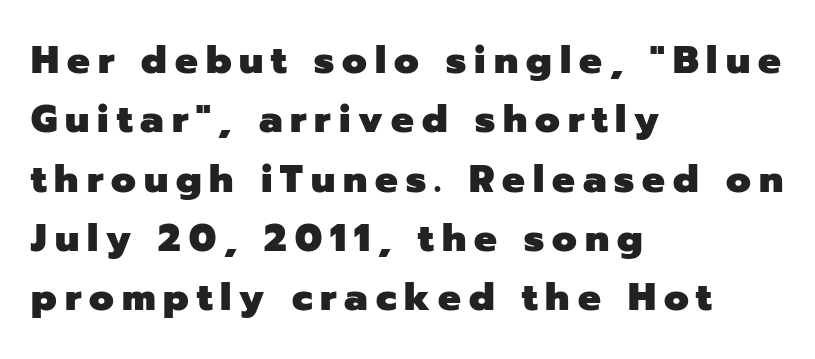
Here the designer chose a conventional face with non-uniform glyph widths. The string is rendered with underlining switched off. The glyphs in this specimen are sans serif. The face used here is rendered with a markedly widened letterfit. Regarding leading, the lines here are spaced in the standard way.
